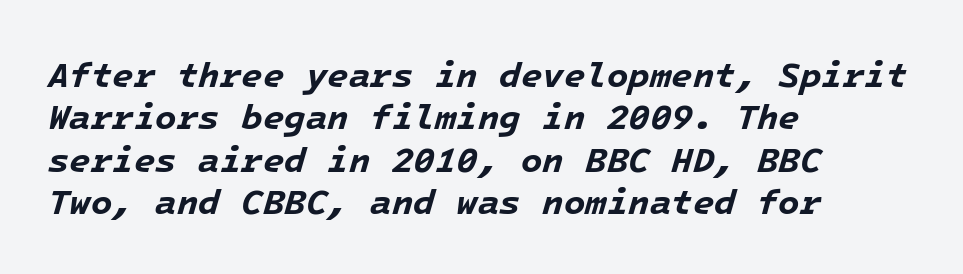
The image shows 35 px bold type, italic (leaning right), monospaced; set left-aligned, line spacing 1.21x, normal letter spacing, not underlined; low stroke contrast and a medium x-height.
